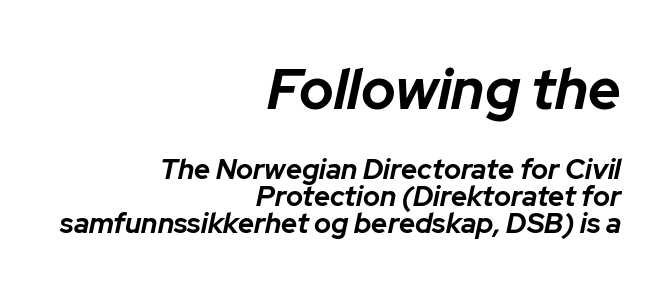
Q: Is the text bold? A: Yes.
Q: Is the text italic (slanted)? A: Yes, it leans right by about 12 degrees.
Q: Is the text underlined? A: No.
Q: How is the paragraph aligned? A: Right-aligned.
Q: Is the spacing between letters normal or unusually wide? A: Normal.
Q: Is the spacing between lines tight, normal or loose? A: Tight.
Q: Which block of text is set in a larger size, the first (top) or the second (bottom)? A: The first (top) one.
Q: Width (condensed, normal, or wide)? A: Normal.
Q: Stroke contrast? A: Low.
Q: x-height? A: Medium.
Q: Monospaced? A: No.
